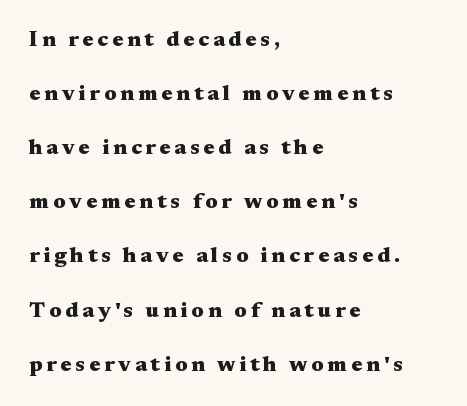
{"italic": "no", "bold": "yes", "underline": "no", "align": "left", "line_spacing": "loose", "line_spacing_ratio": 2.46, "glyph_px": 22}
